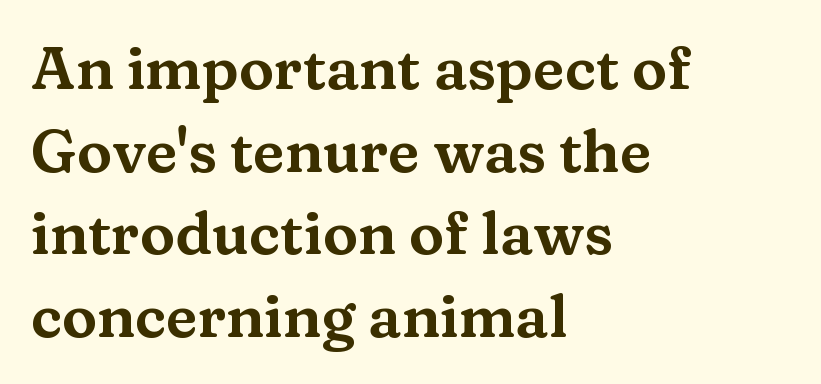
{"serif": "yes", "italic": "no", "width": "wide", "stroke_contrast": "medium", "x_height": "medium", "monospaced": "no", "underline": "no", "align": "left", "line_spacing": "normal", "line_spacing_ratio": 1.4, "letter_spacing": "normal", "letter_spacing_em": 0.0, "glyph_px": 59}
